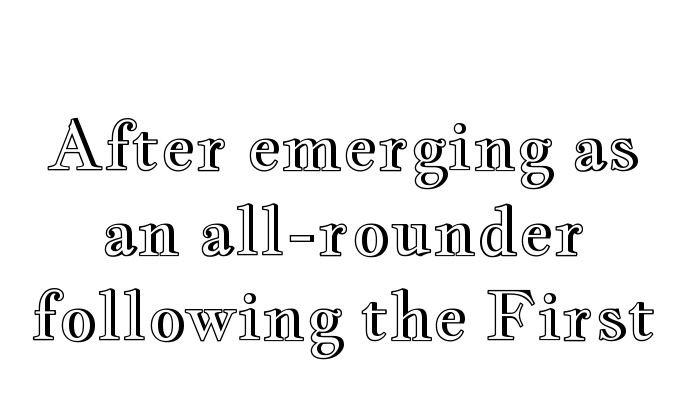
{"italic": "no", "width": "wide", "x_height": "small", "monospaced": "no", "underline": "no", "align": "center", "line_spacing": "normal", "line_spacing_ratio": 1.29, "letter_spacing": "normal", "letter_spacing_em": 0.0, "glyph_px": 66}
